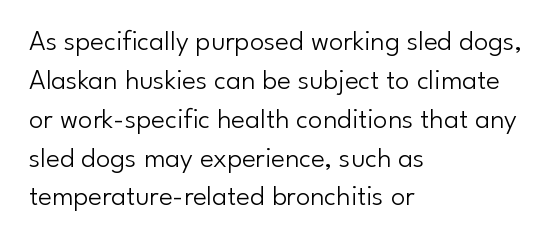
The image shows 29 px light sans-serif type, upright; set left-aligned, normal line spacing (1.34x), normal letter spacing, not underlined; low stroke contrast and a small x-height.
